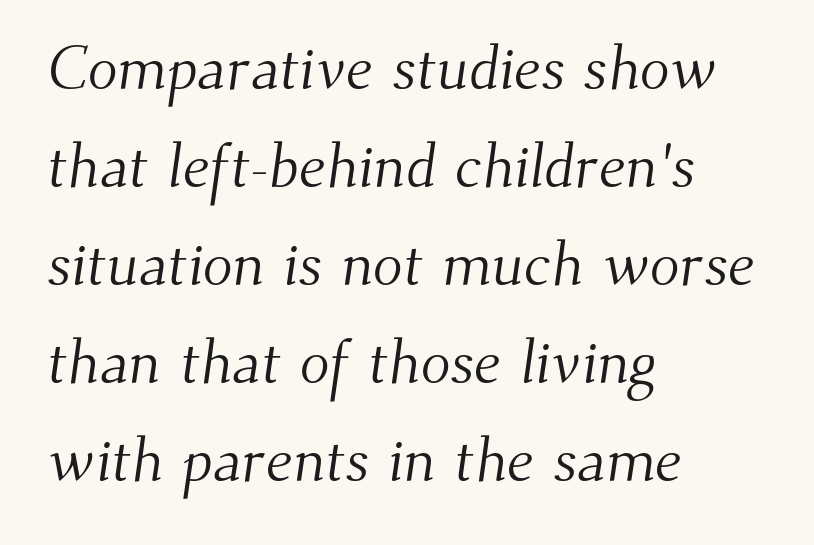
You can tell from the footed stems that serif type was used. Leading: standard. Visually the block forms a straight wall on the left and a jagged coastline on the right. Compared with a typical body face, this is equally light or lighter still. Spacing verdict: proportional, widths tailored to each character. Does extra space separate the letters? No, they use regular spacing.
